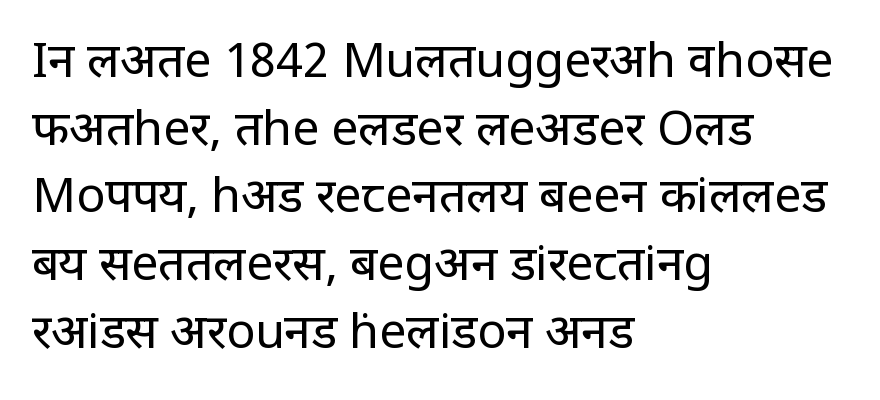
Honestly, the letter spacing is just normal — you wouldn't notice it. Notice how the passage keeps a crisp vertical edge on the left only. The passage shown is typed in a proportional face where columns would drift. The words here are not underlined.
